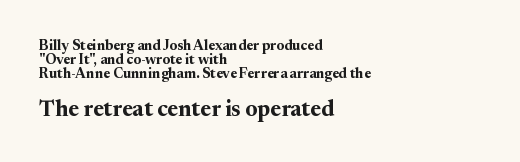
A clean baseline with only descenders dipping below it. I'd describe the lettering as bold — thick and assertive. Larger block? The one below; the one above is distinctly smaller. These lines keep a tight, regular rhythm from letter to letter.
